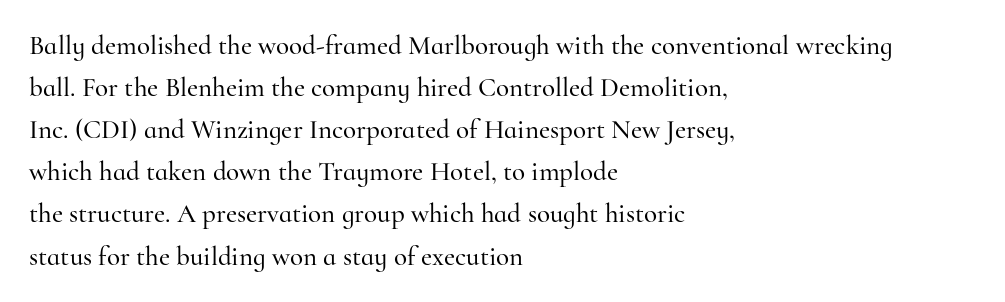
Quick note: underline off. The typesetter chose a ragged-right arrangement here. Posture: straight, roman, zero tilt. Leading: standard. Words appear dense and cohesive because spacing is normal.
